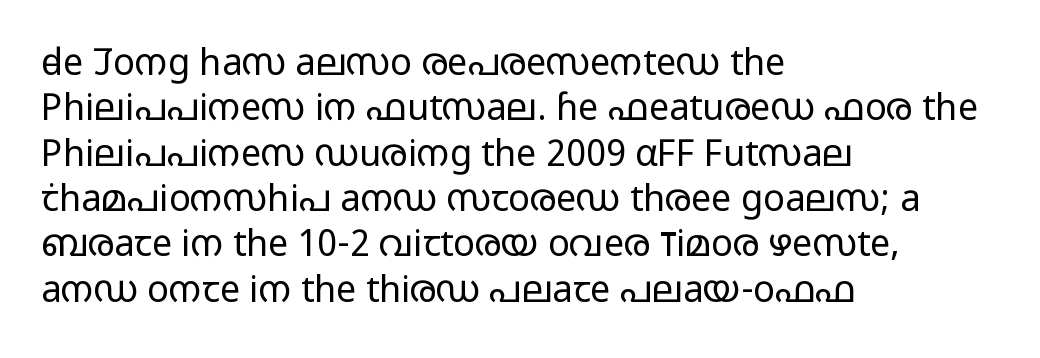
The image shows 36 px light, wide sans-serif type, upright; set left-aligned, normal line spacing (1.26x), normal letter spacing, not underlined; low stroke contrast and a medium x-height.
